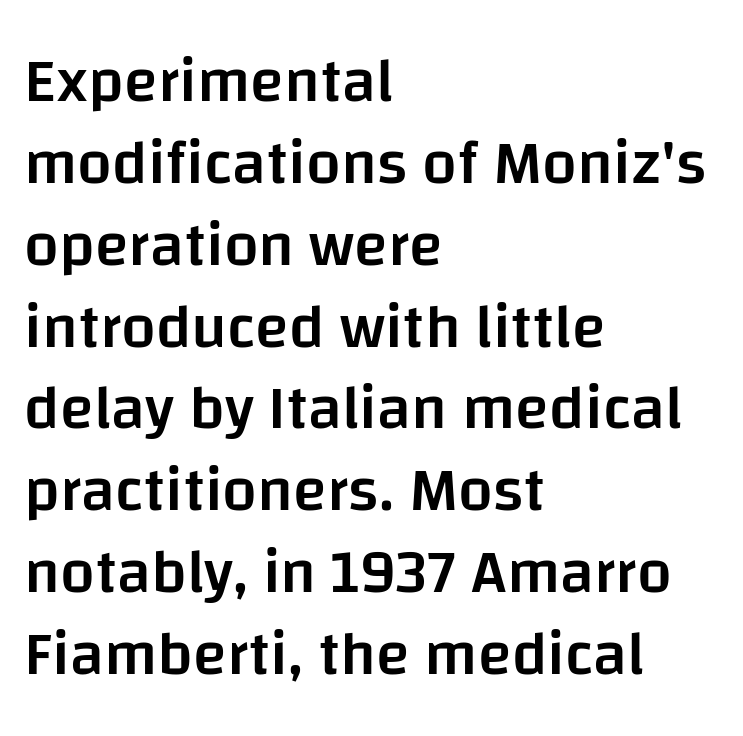
{"serif": "no", "italic": "no", "bold": "semi", "weight": "semibold", "width": "normal", "stroke_contrast": "low", "x_height": "large", "monospaced": "no", "underline": "no", "align": "left", "line_spacing": "normal", "line_spacing_ratio": 1.32, "letter_spacing": "normal", "letter_spacing_em": 0.0, "glyph_px": 62}
